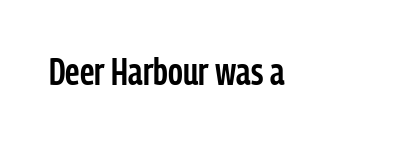
I'd call this a sans setting — the letters go barefoot. This is roman type, the default non-slanted kind. Quick note: underline off. Varying glyph widths throughout — classic text-font behaviour. Honestly, the letter spacing is just normal — you wouldn't notice it.
